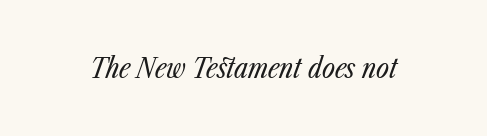
{"italic": "yes", "lean": "right", "slant_degrees": 23, "bold": "no", "weight": "regular", "width": "condensed", "stroke_contrast": "low", "x_height": "medium", "monospaced": "no", "underline": "no", "letter_spacing": "normal", "letter_spacing_em": 0.0, "glyph_px": 28}
